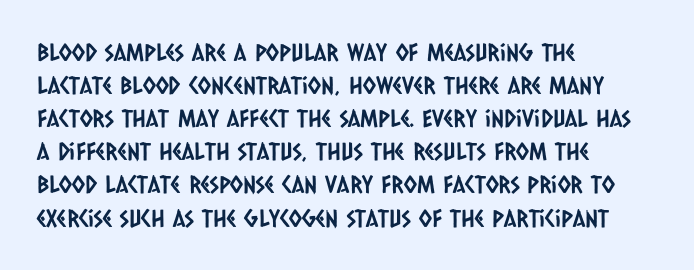
The image shows 24 px text type; set left-aligned, normal line spacing (1.38x), normal letter spacing, not underlined.
